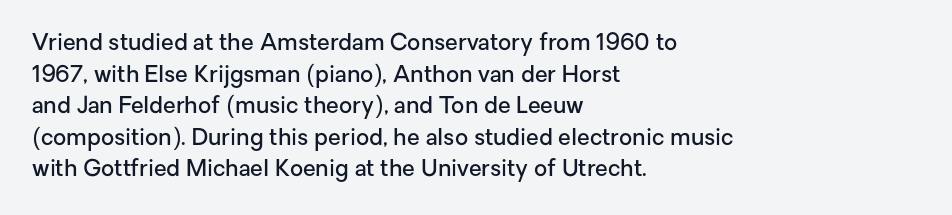
The image shows 23 px text type, upright; set left-aligned, normal line spacing (1.37x), normal letter spacing, not underlined.
